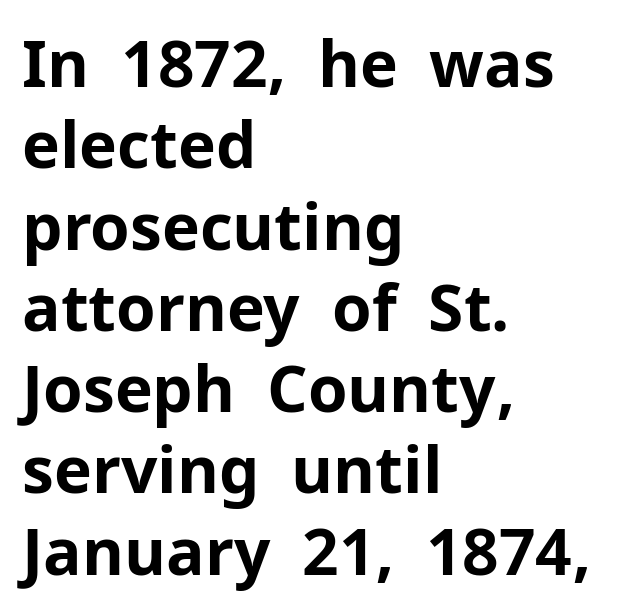
Q: Is the text bold? A: Yes.
Q: Is the text italic (slanted)? A: No, it is upright.
Q: Is the typeface a serif or a sans-serif typeface? A: Sans-serif.
Q: Is the text underlined? A: No.
Q: How is the paragraph aligned? A: Left-aligned.
Q: Is the spacing between letters normal or unusually wide? A: Normal.
Q: Is the spacing between lines tight, normal or loose? A: Normal.
Q: Width (condensed, normal, or wide)? A: Normal.
Q: Stroke contrast? A: Low.
Q: x-height? A: Medium.
Q: Monospaced? A: No.
